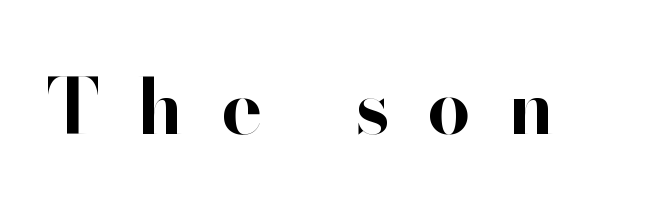
The face used here is proportionally spaced, like ordinary book or web type. Tall strokes in this sample are plumb rather than angled. The font is running at its bold setting. Display-style spreading of the glyphs; the letterfit is very open. Nope, no serifs anywhere on these letters. Any mark beneath the type? The region is blank.
